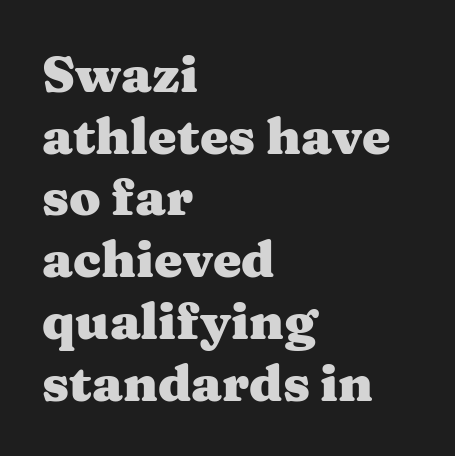
The image shows 51 px heavy, wide serif type, upright; set left-aligned, line spacing 1.21x, normal letter spacing, not underlined; medium stroke contrast and a medium x-height.
